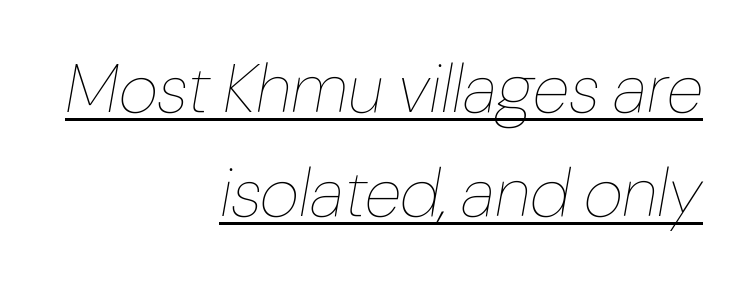
{"italic": "yes", "lean": "right", "slant_degrees": 10, "bold": "no", "weight": "thin", "width": "normal", "stroke_contrast": "low", "x_height": "medium", "monospaced": "no", "underline": "yes", "align": "right", "line_spacing": "normal", "line_spacing_ratio": 1.53, "letter_spacing": "normal", "letter_spacing_em": 0.0, "glyph_px": 68}
